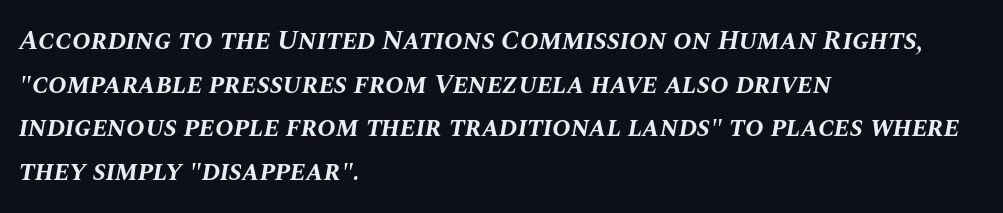
{"italic": "yes", "lean": "right", "slant_degrees": 10, "bold": "yes", "weight": "bold", "width": "normal", "stroke_contrast": "medium", "x_height": "large", "monospaced": "no", "underline": "no", "align": "left", "line_spacing": "normal", "line_spacing_ratio": 1.56, "letter_spacing": "normal", "letter_spacing_em": 0.0, "glyph_px": 28}
